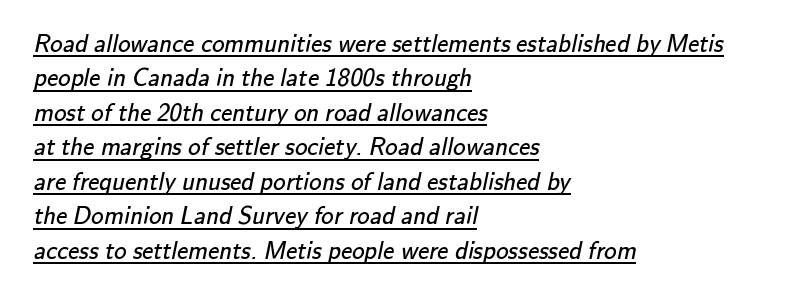
{"bold": "no", "underline": "yes", "align": "left", "line_spacing": "normal", "line_spacing_ratio": 1.38, "letter_spacing": "normal", "letter_spacing_em": 0.0, "glyph_px": 25}
